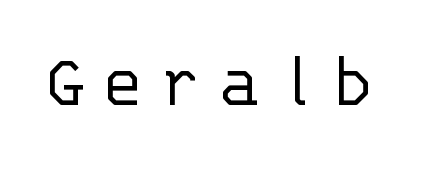
The letterforms stand isolated, each surrounded by extra space. The weight tops out at a normal text grade. Letters rest on an invisible, unmarked baseline. This sample has the even, mechanical cadence of fixed-width lettering. Upright lettering throughout.
